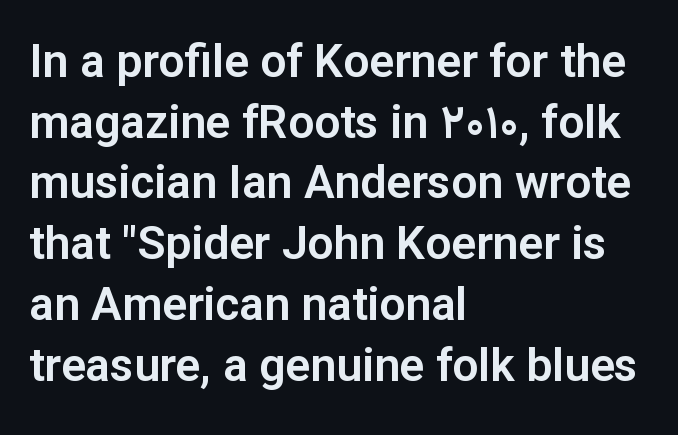
{"serif": "no", "italic": "no", "width": "normal", "stroke_contrast": "low", "x_height": "medium", "monospaced": "no", "underline": "no", "align": "left", "line_spacing": "normal", "line_spacing_ratio": 1.32, "letter_spacing": "normal", "letter_spacing_em": 0.0, "glyph_px": 46}
